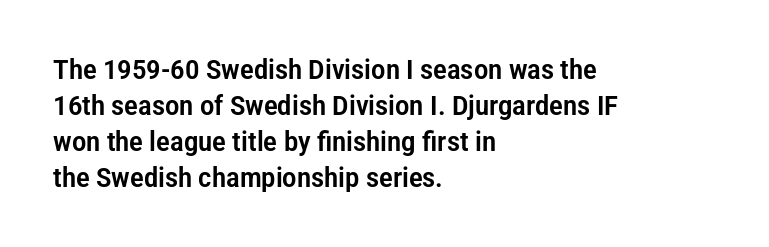
Q: Is the text italic (slanted)? A: No, it is upright.
Q: Is the text underlined? A: No.
Q: How is the paragraph aligned? A: Left-aligned.
Q: Is the spacing between letters normal or unusually wide? A: Normal.
Q: Is the spacing between lines tight, normal or loose? A: Normal.
